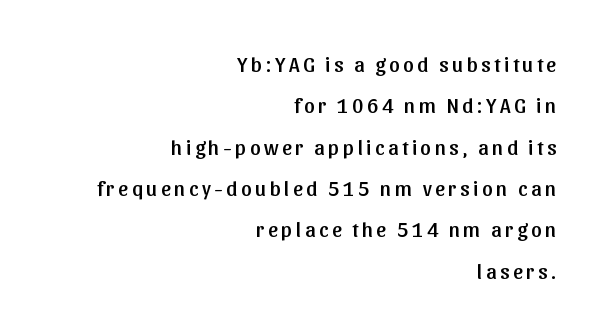
The designer dialed line spacing up above the default. A flush-right, rag-left setting is used for this passage. This sample uses an upright cut, with every glyph sitting square on the baseline. Words float on clear page, feet unadorned.
